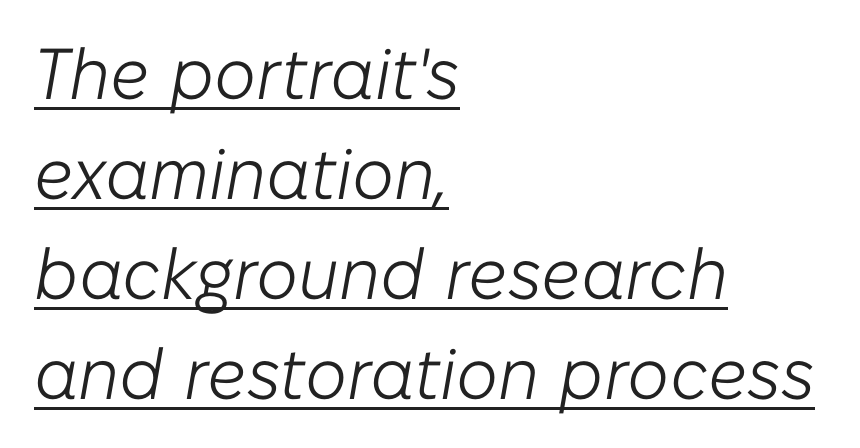
These lines are set flush left with a ragged right edge. Does a line run under the words? Yes, clearly. Proportional: the letters do not fall into vertical columns. Spacing between characters is what you'd get straight out of the box. Observe the lean: these are italic letterforms. Summary of weight: not heavy and not bold.
